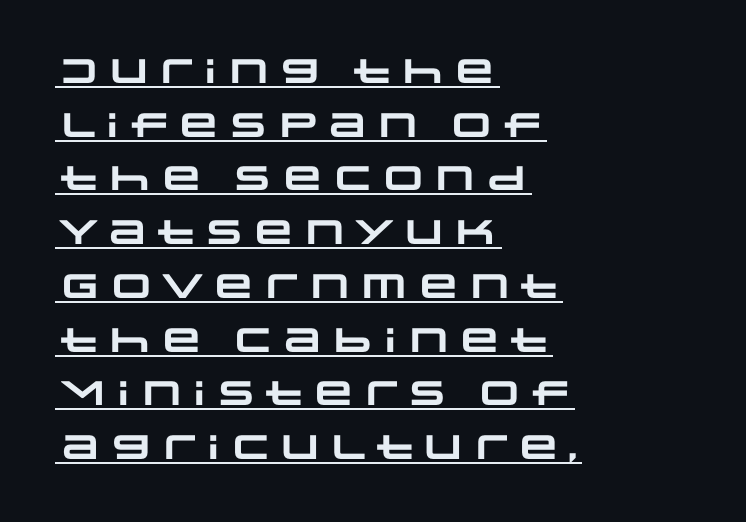
The image shows 34 px heavy, wide sans-serif type; set left-aligned, normal line spacing (1.58x), normal letter spacing, underlined; low stroke contrast and a large x-height.
